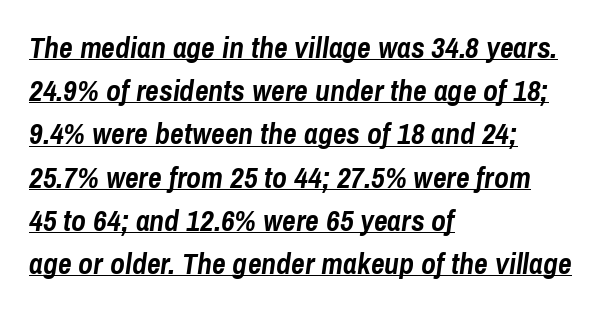
Strokes here are thick enough to call this a true bold. The string is rendered with underlining switched on. The font's italic variant was chosen for this text. Line spacing here is normal. Look at the tracking — it's just the regular setting, nothing added. Alignment: flush left.
